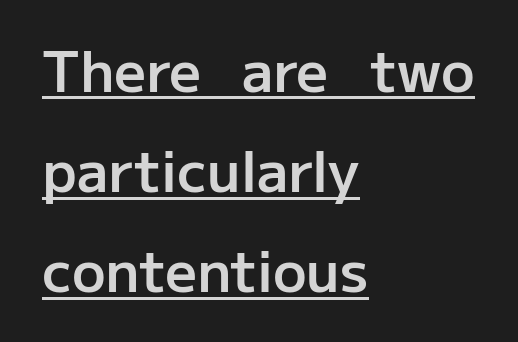
Bold? Not quite — semibold, heavier than regular but stopping short. Here the designer chose a conventional face with non-uniform glyph widths. The characters display no serif detailing; their extremities are plain. Leftover space on each line is placed entirely after the last word. The rendered words wear a rule along their underside. If you drew a line through each stem, it would be perfectly vertical.
